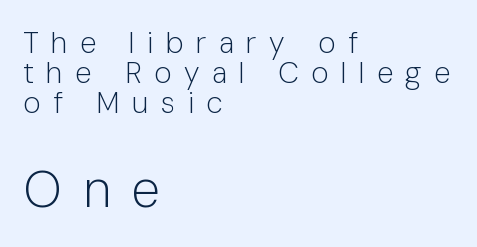
{"serif": "no", "italic": "no", "bold": "no", "weight": "light", "width": "normal", "stroke_contrast": "low", "x_height": "medium", "monospaced": "no", "underline": "no", "align": "left", "line_spacing": "tight", "line_spacing_ratio": 1.0, "letter_spacing": "wide", "letter_spacing_em": 0.41, "larger_block": "second", "size_ratio": 1.73, "glyph_px": 52}
